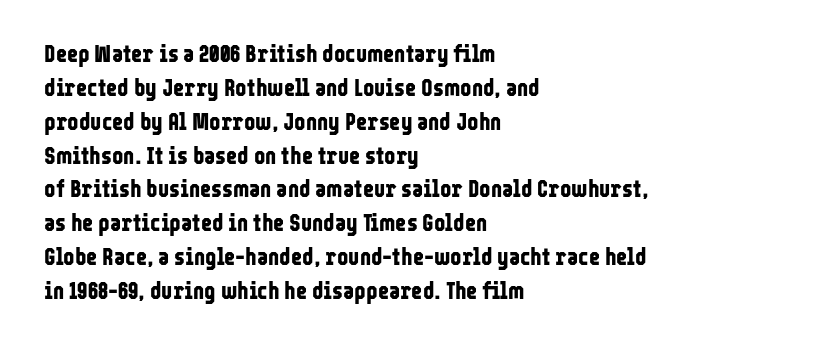
{"italic": "no", "bold": "yes", "underline": "no", "align": "left", "line_spacing": "normal", "line_spacing_ratio": 1.41, "letter_spacing": "normal", "letter_spacing_em": 0.0, "glyph_px": 24}
